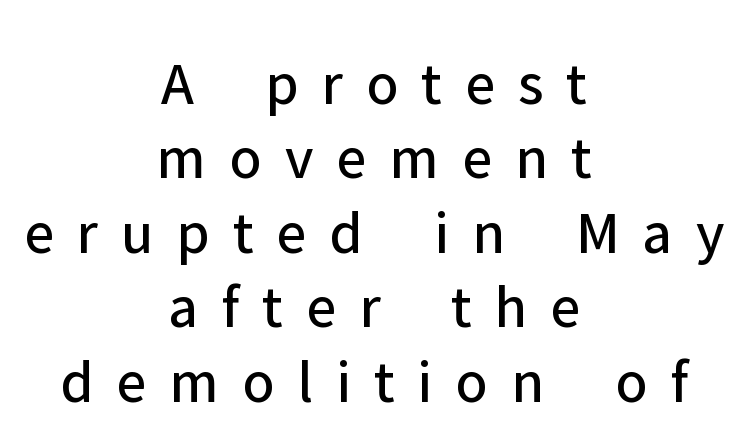
Q: Is the text bold? A: No.
Q: Is the text italic (slanted)? A: No, it is upright.
Q: Is the typeface a serif or a sans-serif typeface? A: Sans-serif.
Q: Is the text underlined? A: No.
Q: How is the paragraph aligned? A: Centered.
Q: Is the spacing between letters normal or unusually wide? A: Unusually wide.
Q: Width (condensed, normal, or wide)? A: Normal.
Q: Stroke contrast? A: Low.
Q: x-height? A: Medium.
Q: Monospaced? A: No.
